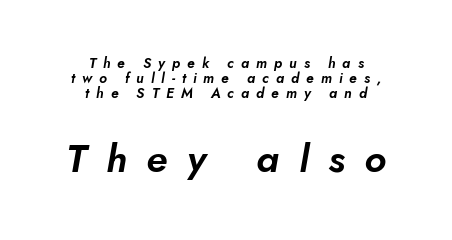
Q: Is the text italic (slanted)? A: Yes, it leans right by about 5 degrees.
Q: Is the text underlined? A: No.
Q: How is the paragraph aligned? A: Centered.
Q: Is the spacing between letters normal or unusually wide? A: Unusually wide.
Q: Is the spacing between lines tight, normal or loose? A: Tight.
Q: Which block of text is set in a larger size, the first (top) or the second (bottom)? A: The second (bottom) one.
Q: Width (condensed, normal, or wide)? A: Normal.
Q: Stroke contrast? A: Low.
Q: x-height? A: Small.
Q: Monospaced? A: No.
